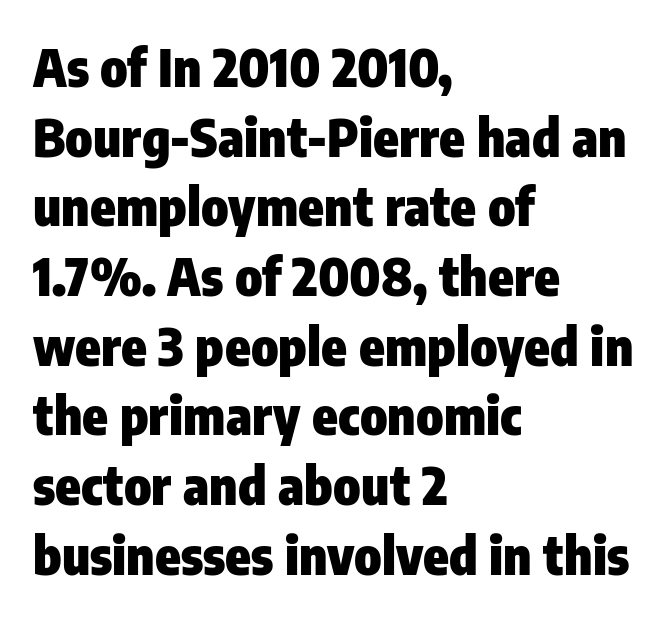
Q: Is the text bold? A: Yes.
Q: Is the text italic (slanted)? A: No, it is upright.
Q: Is the typeface a serif or a sans-serif typeface? A: Sans-serif.
Q: Is the text underlined? A: No.
Q: How is the paragraph aligned? A: Left-aligned.
Q: Is the spacing between letters normal or unusually wide? A: Normal.
Q: Is the spacing between lines tight, normal or loose? A: Normal.
Q: Width (condensed, normal, or wide)? A: Condensed.
Q: Stroke contrast? A: Low.
Q: x-height? A: Medium.
Q: Monospaced? A: No.
